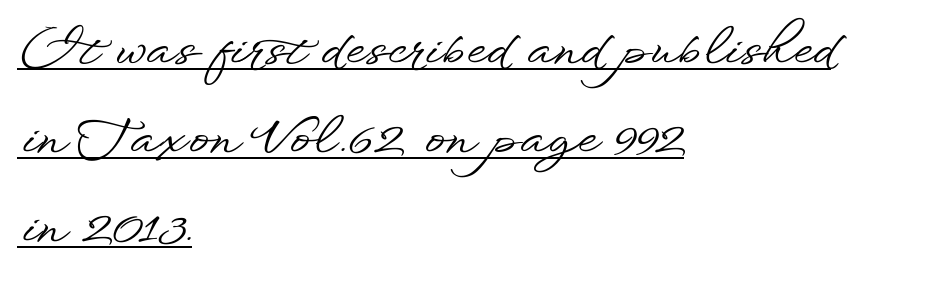
{"serif": "no", "width": "wide", "stroke_contrast": "low", "x_height": "small", "monospaced": "no", "underline": "yes", "align": "left", "line_spacing_ratio": 1.78, "letter_spacing": "normal", "letter_spacing_em": 0.0, "glyph_px": 50}
